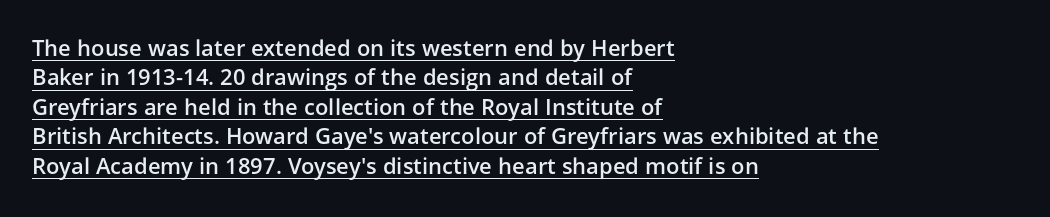
{"italic": "no", "bold": "semi", "underline": "yes", "align": "left", "line_spacing": "normal", "line_spacing_ratio": 1.34, "letter_spacing": "normal", "letter_spacing_em": 0.0, "glyph_px": 22}
